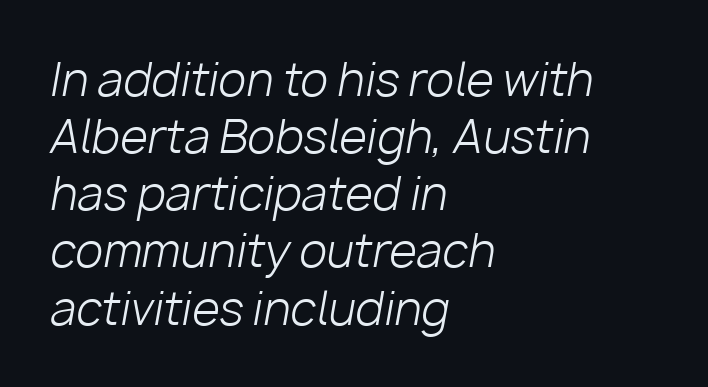
The image shows 45 px light type, italic (leaning right); set left-aligned, normal line spacing (1.27x), normal letter spacing, not underlined; low stroke contrast and a medium x-height.
